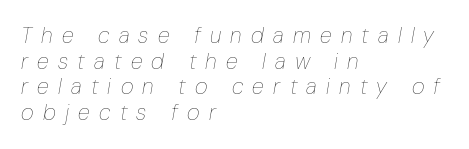
The letters are spread apart with noticeably loose tracking. Looking at the ascenders, they clearly lean. Nothing heavy about these letters — not bold at all. Each row of text sits above clean, open space. Left-aligned paragraph, ragged on the right.
